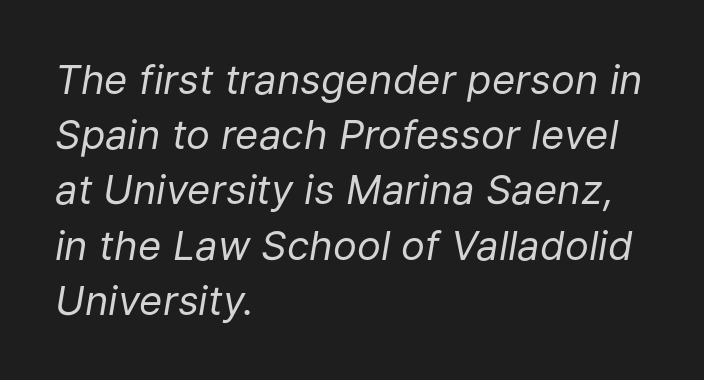
{"italic": "yes", "lean": "right", "slant_degrees": 9, "bold": "no", "weight": "regular", "width": "normal", "stroke_contrast": "low", "x_height": "medium", "monospaced": "no", "underline": "no", "align": "left", "line_spacing": "normal", "line_spacing_ratio": 1.38, "letter_spacing": "normal", "letter_spacing_em": 0.0, "glyph_px": 40}
